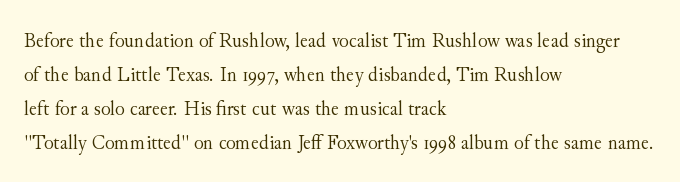
These lines stack with their left ends in a neat column. Any mark beneath the type? The region is blank. Short note: letters normally spaced. The type sits square on the baseline with zero lean.
